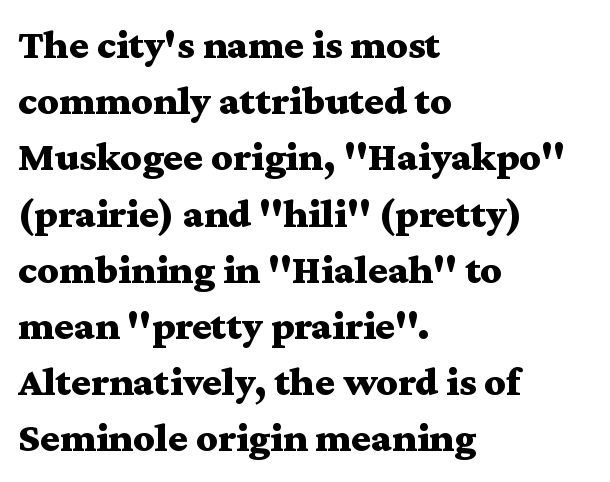
Q: Is the text bold? A: Yes.
Q: Is the text italic (slanted)? A: No, it is upright.
Q: Is the typeface a serif or a sans-serif typeface? A: Serif.
Q: Is the text underlined? A: No.
Q: How is the paragraph aligned? A: Left-aligned.
Q: Is the spacing between letters normal or unusually wide? A: Normal.
Q: Is the spacing between lines tight, normal or loose? A: Normal.
Q: Width (condensed, normal, or wide)? A: Wide.
Q: Stroke contrast? A: Medium.
Q: x-height? A: Medium.
Q: Monospaced? A: No.
